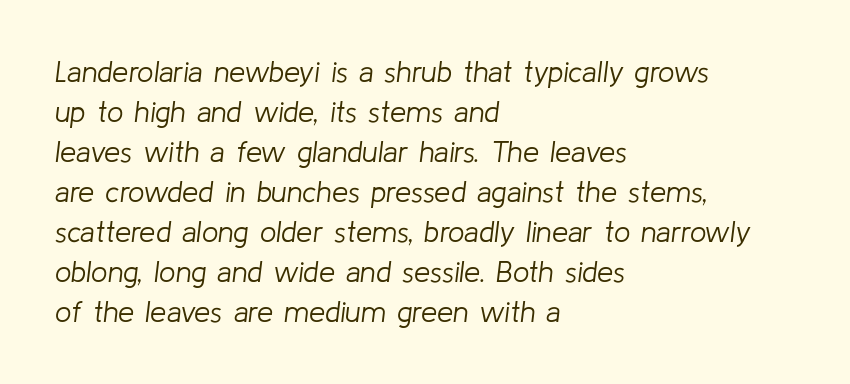
The image shows 29 px light type, italic (leaning right); set left-aligned, normal line spacing (1.38x), normal letter spacing, not underlined; low stroke contrast and a medium x-height.
